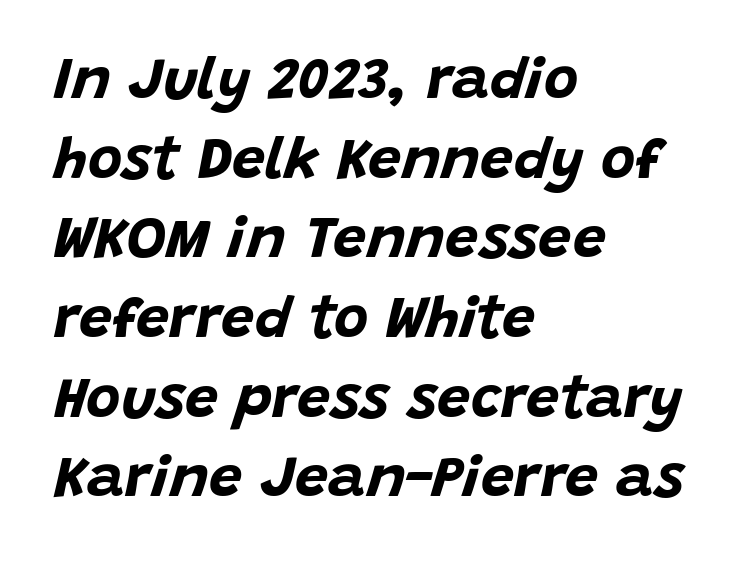
Q: Is the text bold? A: Yes.
Q: Is the text italic (slanted)? A: Yes, it leans right by about 15 degrees.
Q: Is the text underlined? A: No.
Q: How is the paragraph aligned? A: Left-aligned.
Q: Is the spacing between letters normal or unusually wide? A: Normal.
Q: Is the spacing between lines tight, normal or loose? A: Normal.
Q: Width (condensed, normal, or wide)? A: Normal.
Q: Stroke contrast? A: Low.
Q: x-height? A: Large.
Q: Monospaced? A: No.
